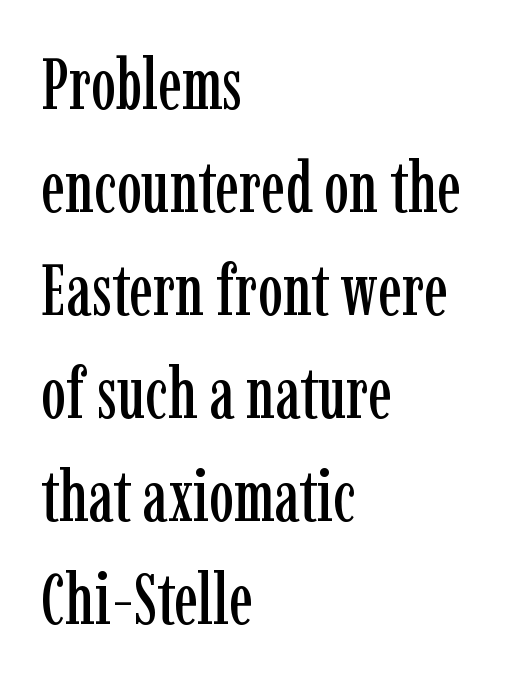
{"serif": "yes", "italic": "no", "width": "condensed", "stroke_contrast": "low", "x_height": "medium", "monospaced": "no", "underline": "no", "align": "left", "line_spacing": "normal", "line_spacing_ratio": 1.45, "letter_spacing": "normal", "letter_spacing_em": 0.0, "glyph_px": 71}
